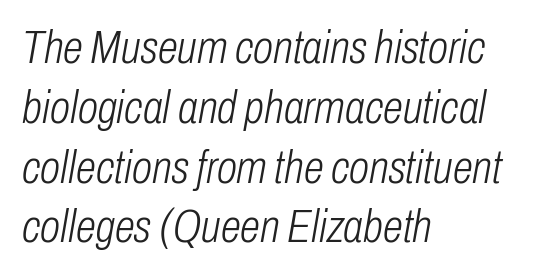
{"italic": "yes", "lean": "right", "slant_degrees": 10, "bold": "no", "weight": "light", "width": "condensed", "stroke_contrast": "low", "x_height": "medium", "monospaced": "no", "underline": "no", "align": "left", "line_spacing": "normal", "line_spacing_ratio": 1.3, "letter_spacing": "normal", "letter_spacing_em": 0.0, "glyph_px": 46}
